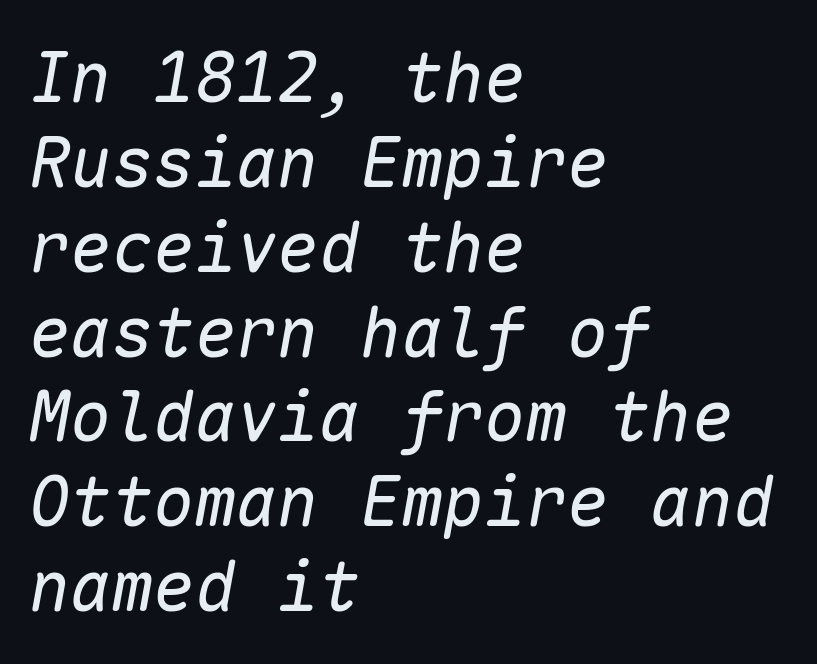
The image shows 69 px regular-weight type, italic (leaning right), monospaced; set left-aligned, line spacing 1.23x, normal letter spacing, not underlined; low stroke contrast and a medium x-height.
